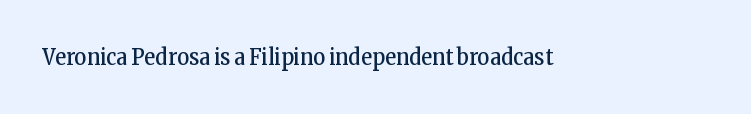
{"italic": "no", "bold": "no", "underline": "no", "letter_spacing": "normal", "letter_spacing_em": 0.0, "glyph_px": 23}
